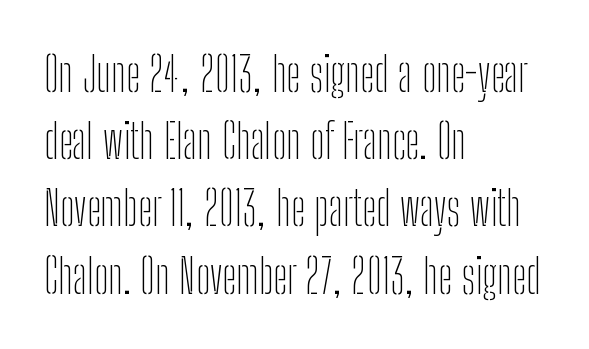
Q: Is the text bold? A: No.
Q: Is the text italic (slanted)? A: No, it is upright.
Q: Is the typeface a serif or a sans-serif typeface? A: Sans-serif.
Q: Is the text underlined? A: No.
Q: How is the paragraph aligned? A: Left-aligned.
Q: Is the spacing between letters normal or unusually wide? A: Normal.
Q: Is the spacing between lines tight, normal or loose? A: Normal.
Q: Width (condensed, normal, or wide)? A: Condensed.
Q: Stroke contrast? A: Low.
Q: x-height? A: Medium.
Q: Monospaced? A: No.
